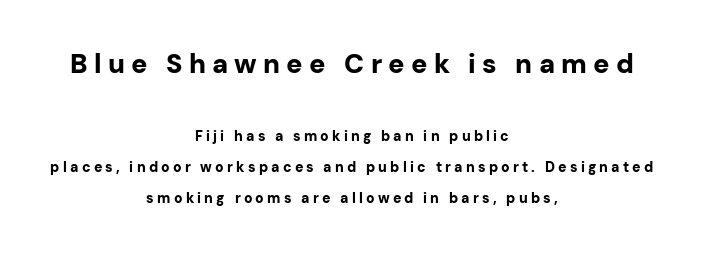
The image shows 27 px bold type, upright; set centered, loose line spacing (2.2x), unusually wide letter spacing (+0.23 em), not underlined; the first (top) block is 1.93x larger.
